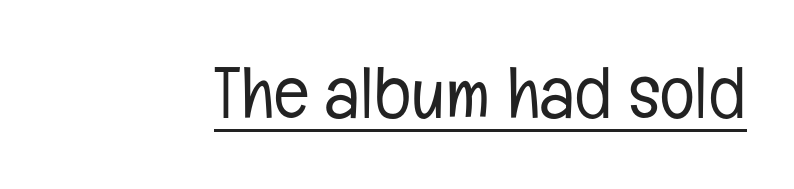
The image shows 73 px light, condensed sans-serif type, upright; set normal letter spacing, underlined; low stroke contrast and a medium x-height.
